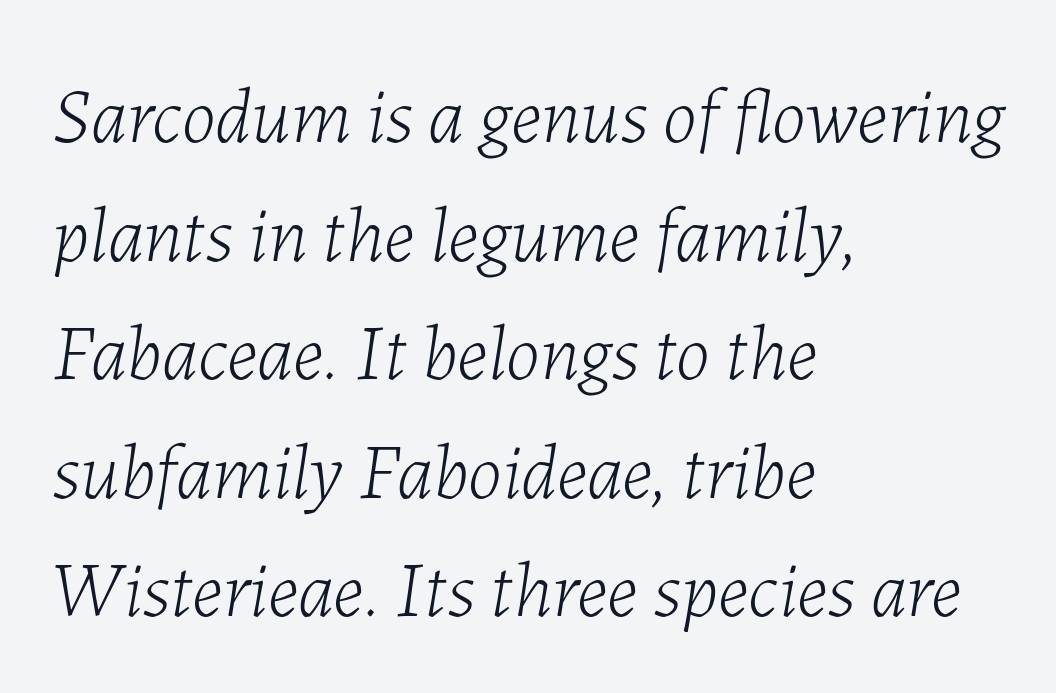
No letter is thick-stroked: the sample isn't bold. Letter spacing: default. Is this a fixed-width face? No — the glyphs have proportional, varying widths. Where is the straight margin? On the left. Whoever set this chose a conventional vertical rhythm.
